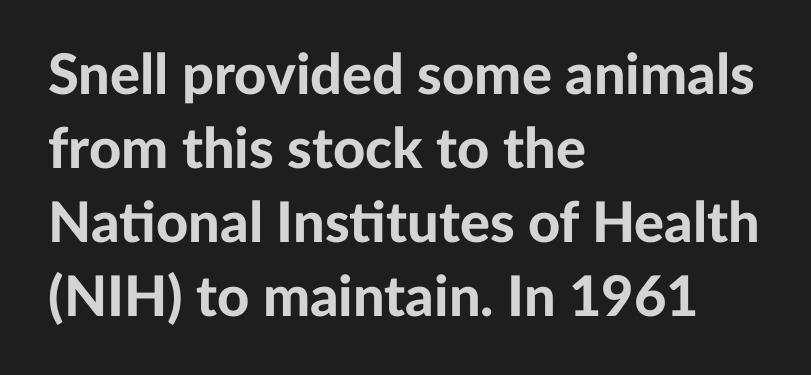
The image shows 56 px bold sans-serif type, upright; set left-aligned, normal line spacing (1.32x), normal letter spacing, not underlined; low stroke contrast and a medium x-height.
